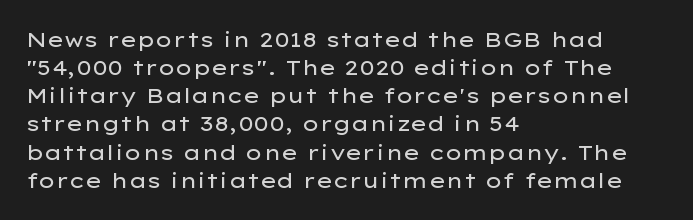
{"italic": "no", "bold": "no", "underline": "no", "align": "left", "line_spacing": "normal", "line_spacing_ratio": 1.34, "letter_spacing": "normal", "letter_spacing_em": 0.0, "glyph_px": 21}
